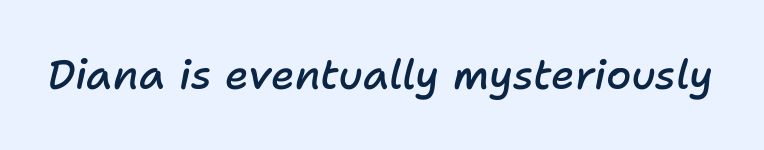
Q: Is the text bold? A: Semi-bold.
Q: Is the text italic (slanted)? A: Yes, it leans right by about 11 degrees.
Q: Is the text underlined? A: No.
Q: Is the spacing between letters normal or unusually wide? A: Normal.
Q: Width (condensed, normal, or wide)? A: Normal.
Q: Stroke contrast? A: Low.
Q: x-height? A: Medium.
Q: Monospaced? A: No.
